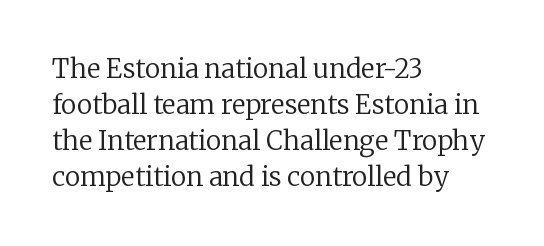
Q: Is the text bold? A: No.
Q: Is the text italic (slanted)? A: No, it is upright.
Q: Is the text underlined? A: No.
Q: How is the paragraph aligned? A: Left-aligned.
Q: Is the spacing between letters normal or unusually wide? A: Normal.
Q: Is the spacing between lines tight, normal or loose? A: Normal.
